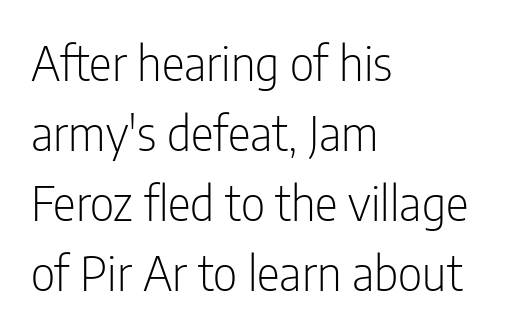
The image shows 48 px light, condensed sans-serif type, upright; set left-aligned, normal line spacing (1.46x), normal letter spacing, not underlined; low stroke contrast and a medium x-height.
